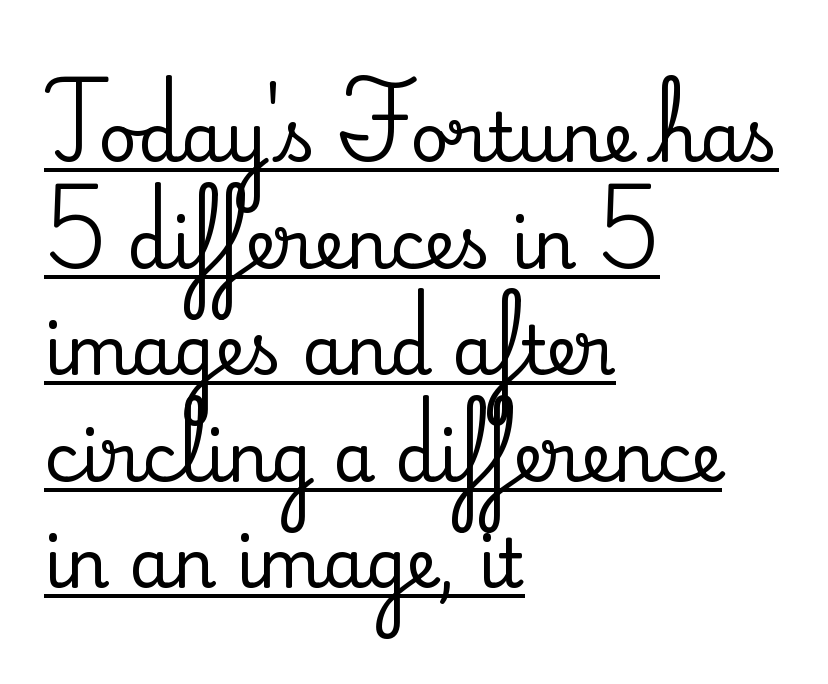
{"serif": "yes", "italic": "no", "width": "normal", "stroke_contrast": "medium", "x_height": "small", "monospaced": "no", "underline": "yes", "align": "left", "line_spacing": "normal", "line_spacing_ratio": 1.59, "letter_spacing": "normal", "letter_spacing_em": 0.0, "glyph_px": 67}
